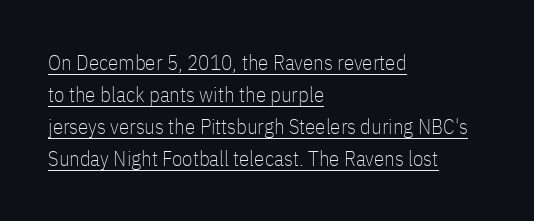
Inter-character spacing is left at the font's built-in metrics. Layout note: lines flush left. Students, observe: this is what conventionally led text looks like. You can tell it's not italic because the verticals are truly vertical.
